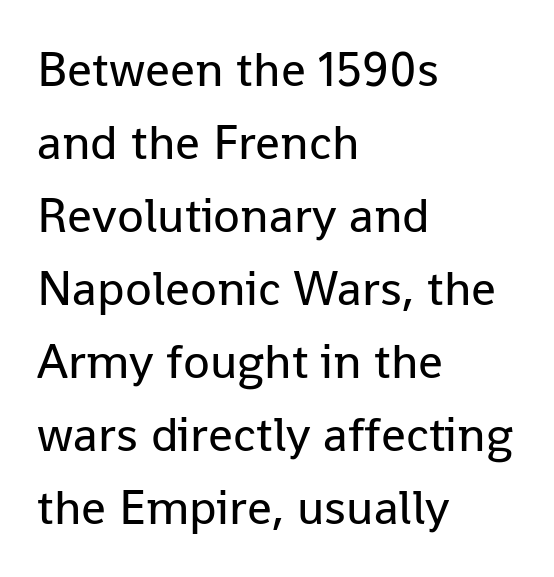
Q: Is the text bold? A: No.
Q: Is the text italic (slanted)? A: No, it is upright.
Q: Is the typeface a serif or a sans-serif typeface? A: Sans-serif.
Q: Is the text underlined? A: No.
Q: How is the paragraph aligned? A: Left-aligned.
Q: Is the spacing between letters normal or unusually wide? A: Normal.
Q: Is the spacing between lines tight, normal or loose? A: Normal.
Q: Width (condensed, normal, or wide)? A: Normal.
Q: Stroke contrast? A: Low.
Q: x-height? A: Medium.
Q: Monospaced? A: No.
